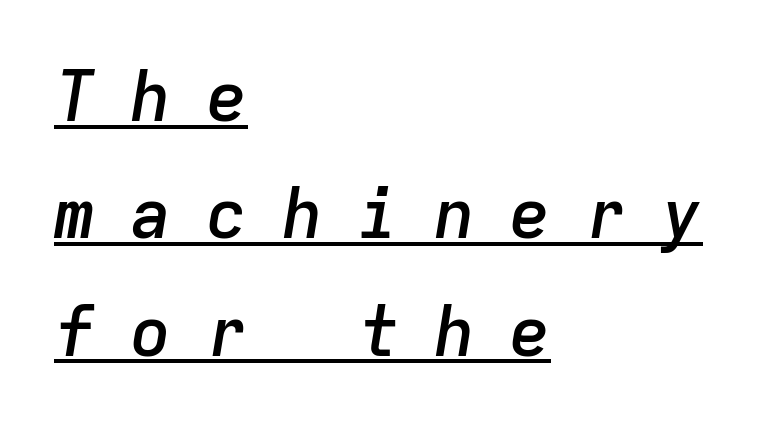
Q: Is the text bold? A: Semi-bold.
Q: Is the text italic (slanted)? A: Yes, it leans right by about 9 degrees.
Q: Is the text underlined? A: Yes.
Q: How is the paragraph aligned? A: Left-aligned.
Q: Is the spacing between letters normal or unusually wide? A: Unusually wide.
Q: Is the spacing between lines tight, normal or loose? A: Normal.
Q: Width (condensed, normal, or wide)? A: Normal.
Q: Stroke contrast? A: Low.
Q: x-height? A: Medium.
Q: Monospaced? A: Yes.
